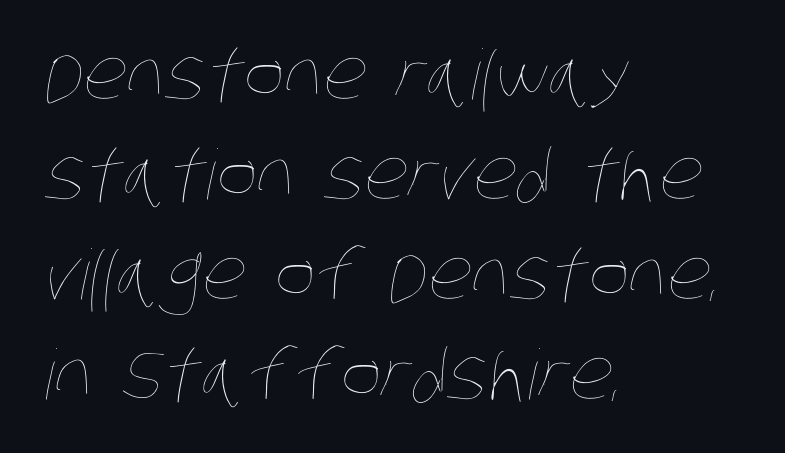
Q: Is the text bold? A: No.
Q: Is the text underlined? A: No.
Q: How is the paragraph aligned? A: Left-aligned.
Q: Is the spacing between letters normal or unusually wide? A: Normal.
Q: Is the spacing between lines tight, normal or loose? A: Normal.
Q: Width (condensed, normal, or wide)? A: Condensed.
Q: Stroke contrast? A: Low.
Q: x-height? A: Large.
Q: Monospaced? A: No.
